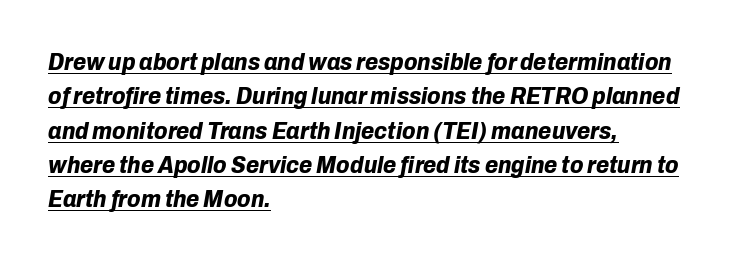
The image shows 24 px bold type, italic (leaning right); set left-aligned, normal line spacing (1.43x), normal letter spacing, underlined.
